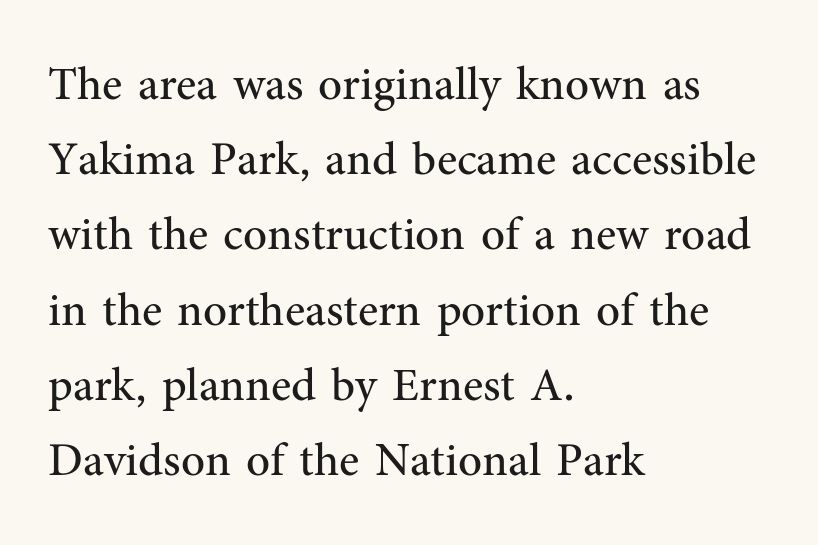
Q: Is the text bold? A: No.
Q: Is the text italic (slanted)? A: No, it is upright.
Q: Is the typeface a serif or a sans-serif typeface? A: Serif.
Q: Is the text underlined? A: No.
Q: How is the paragraph aligned? A: Left-aligned.
Q: Is the spacing between letters normal or unusually wide? A: Normal.
Q: Is the spacing between lines tight, normal or loose? A: Normal.
Q: Width (condensed, normal, or wide)? A: Normal.
Q: Stroke contrast? A: Medium.
Q: x-height? A: Medium.
Q: Monospaced? A: No.
